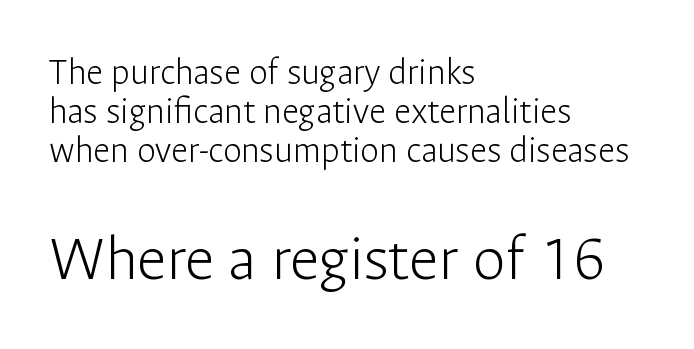
The emphasis by scale lands on block number two, below. Just letters on the line, the space beneath them empty. Vertical stems look standard width or narrower in stroke. No extra tracking has been applied to these lines. You can tell it's not italic because the verticals are truly vertical. The vertical gap from one line to the next is small.
